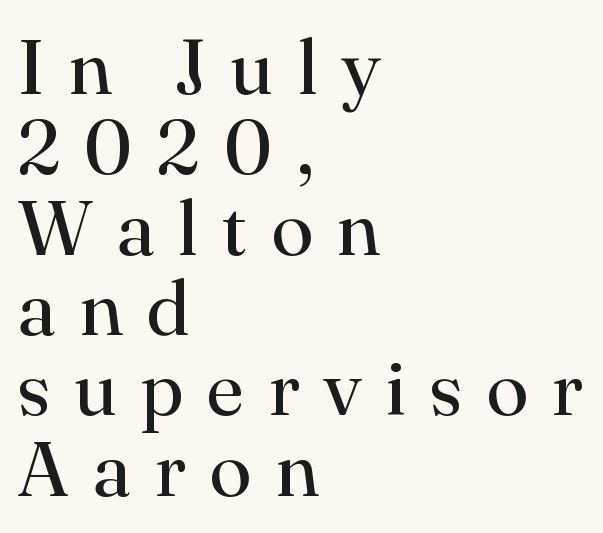
Q: Is the text bold? A: No.
Q: Is the text italic (slanted)? A: No, it is upright.
Q: Is the typeface a serif or a sans-serif typeface? A: Serif.
Q: Is the text underlined? A: No.
Q: How is the paragraph aligned? A: Left-aligned.
Q: Is the spacing between letters normal or unusually wide? A: Unusually wide.
Q: Is the spacing between lines tight, normal or loose? A: Tight.
Q: Width (condensed, normal, or wide)? A: Normal.
Q: Stroke contrast? A: High.
Q: x-height? A: Small.
Q: Monospaced? A: No.
